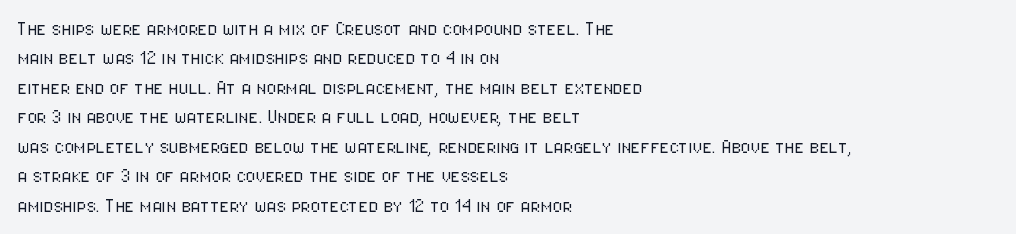
The image shows 22 px text type, upright; set left-aligned, normal line spacing (1.34x), normal letter spacing, not underlined.
